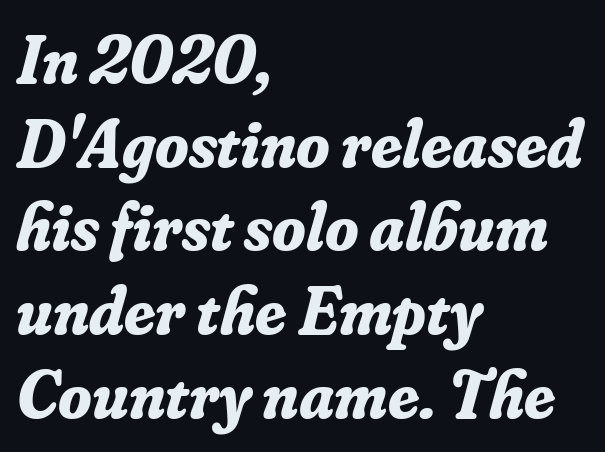
Do the characters align in a grid? No, the font is proportional. Between one letter and the next there's only the usual sliver of space. Each line starts at the same left margin while the right side varies. Typographic density is high because the face is bold. Unmarked baselines from the first word to the last.
